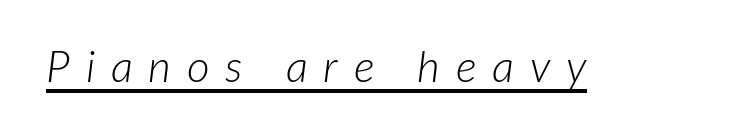
{"italic": "yes", "lean": "right", "slant_degrees": 7, "bold": "no", "weight": "light", "width": "normal", "stroke_contrast": "low", "x_height": "medium", "monospaced": "no", "underline": "yes", "letter_spacing": "wide", "letter_spacing_em": 0.36, "glyph_px": 44}
